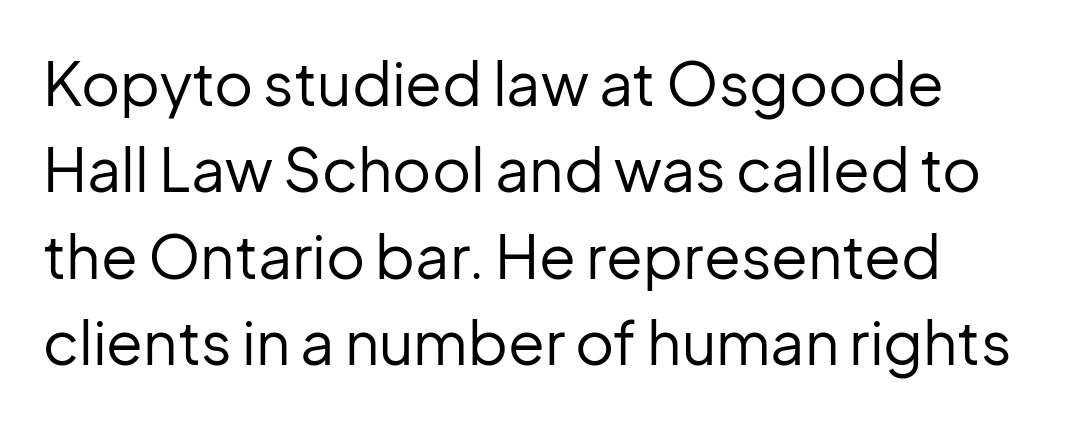
The image shows 60 px regular-weight sans-serif type, upright; set normal line spacing (1.44x), normal letter spacing, not underlined; low stroke contrast and a medium x-height.
